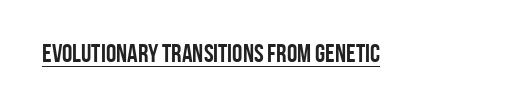
The image shows 26 px bold type, upright; set normal letter spacing, underlined.
